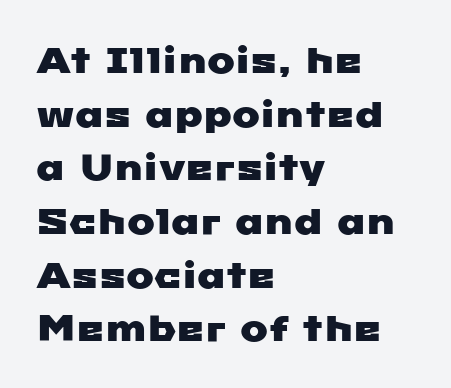
Just letters on the line, the space beneath them empty. Words appear dense and cohesive because spacing is normal. Think of a printed novel: that variable character pitch is what you see here. The characters display no serif detailing; their extremities are plain.
